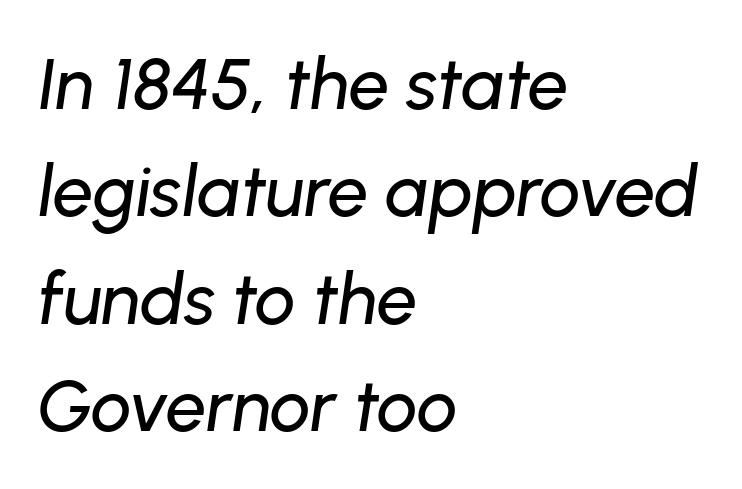
{"italic": "yes", "lean": "right", "slant_degrees": 8, "width": "normal", "stroke_contrast": "low", "x_height": "medium", "monospaced": "no", "underline": "no", "align": "left", "line_spacing": "normal", "line_spacing_ratio": 1.49, "letter_spacing": "normal", "letter_spacing_em": 0.0, "glyph_px": 72}
